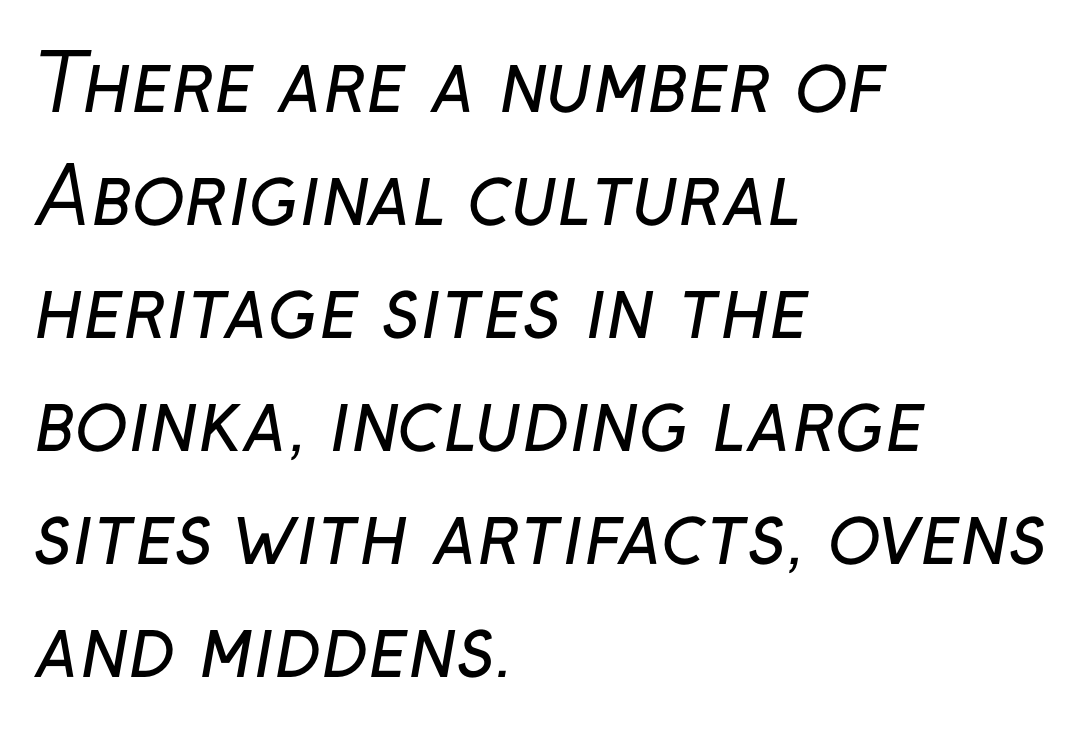
Q: Is the text bold? A: No.
Q: Is the typeface a serif or a sans-serif typeface? A: Sans-serif.
Q: Is the text underlined? A: No.
Q: How is the paragraph aligned? A: Left-aligned.
Q: Is the spacing between letters normal or unusually wide? A: Normal.
Q: Is the spacing between lines tight, normal or loose? A: Normal.
Q: Width (condensed, normal, or wide)? A: Normal.
Q: Stroke contrast? A: Low.
Q: x-height? A: Medium.
Q: Monospaced? A: No.
